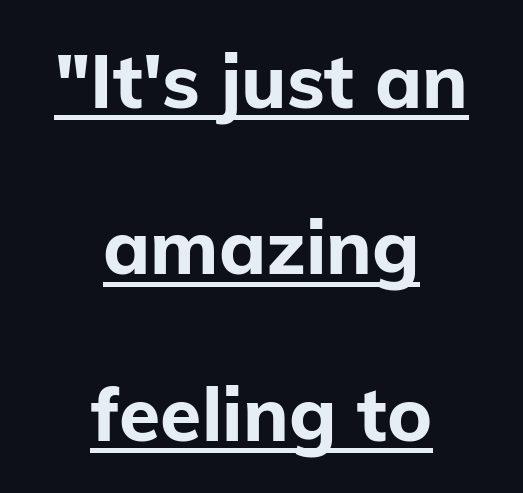
Q: Is the text bold? A: Yes.
Q: Is the text italic (slanted)? A: No, it is upright.
Q: Is the typeface a serif or a sans-serif typeface? A: Sans-serif.
Q: Is the text underlined? A: Yes.
Q: How is the paragraph aligned? A: Centered.
Q: Is the spacing between letters normal or unusually wide? A: Normal.
Q: Is the spacing between lines tight, normal or loose? A: Loose.
Q: Width (condensed, normal, or wide)? A: Normal.
Q: Stroke contrast? A: Low.
Q: x-height? A: Medium.
Q: Monospaced? A: No.
